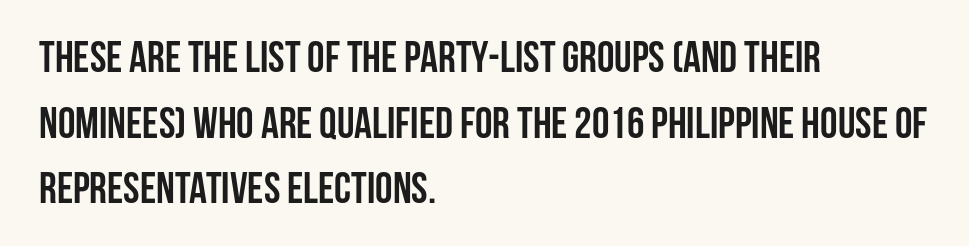
Posture: straight, roman, zero tilt. Short and long lines alike share a common starting point at left. Character widths vary here, with narrow letters taking less room than wide ones. Serif or sans? Sans — the stroke terminals are bare. No extra tracking has been applied to these lines. This sample keeps an unexceptional amount of space between lines.
